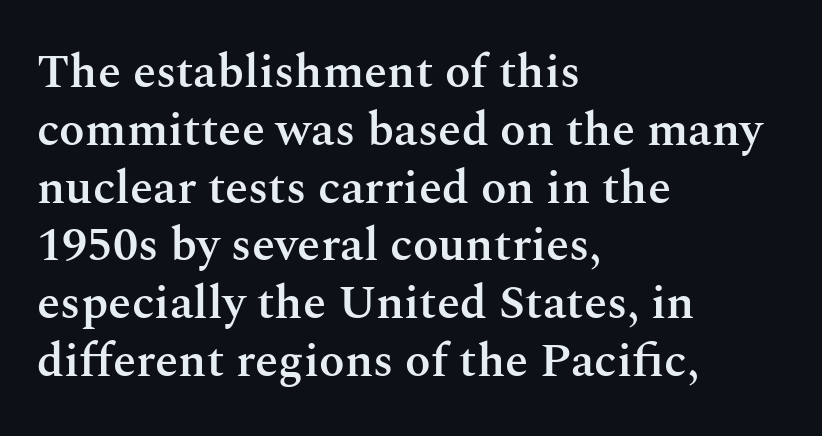
Q: Is the text bold? A: Semi-bold.
Q: Is the text italic (slanted)? A: No, it is upright.
Q: Is the typeface a serif or a sans-serif typeface? A: Serif.
Q: Is the text underlined? A: No.
Q: How is the paragraph aligned? A: Left-aligned.
Q: Is the spacing between letters normal or unusually wide? A: Normal.
Q: Width (condensed, normal, or wide)? A: Normal.
Q: Stroke contrast? A: Medium.
Q: x-height? A: Medium.
Q: Monospaced? A: No.
